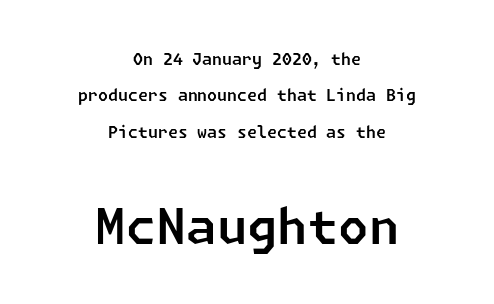
{"serif": "no", "width": "normal", "stroke_contrast": "low", "x_height": "medium", "underline": "no", "align": "center", "line_spacing": "loose", "line_spacing_ratio": 2.27, "letter_spacing": "normal", "letter_spacing_em": 0.0, "larger_block": "second", "size_ratio": 3.06, "glyph_px": 49}
